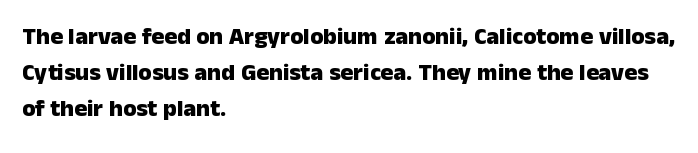
{"italic": "no", "bold": "yes", "underline": "no", "align": "left", "line_spacing": "normal", "line_spacing_ratio": 1.5, "letter_spacing": "normal", "letter_spacing_em": 0.0, "glyph_px": 24}
